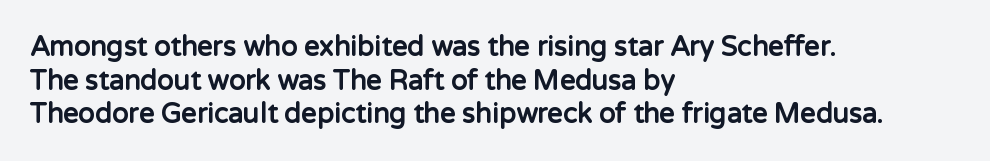
Q: Is the text bold? A: Yes.
Q: Is the text italic (slanted)? A: No, it is upright.
Q: Is the text underlined? A: No.
Q: How is the paragraph aligned? A: Left-aligned.
Q: Is the spacing between letters normal or unusually wide? A: Normal.
Q: Is the spacing between lines tight, normal or loose? A: Normal.
